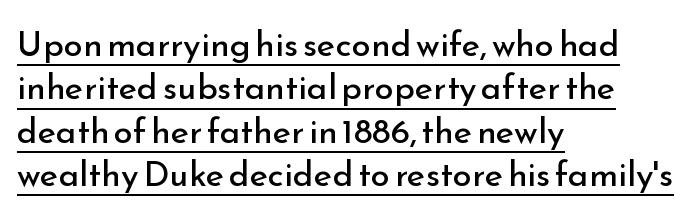
The image shows 35 px regular-weight sans-serif type, upright; set left-aligned, line spacing 1.24x, normal letter spacing, underlined; low stroke contrast and a small x-height.
